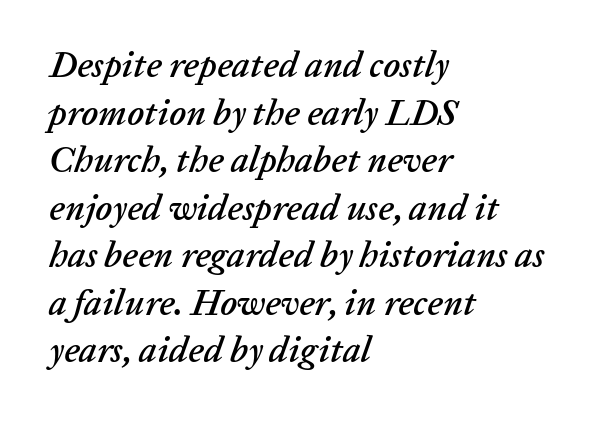
The glyphs look as if they've been sheared to an angle. Is there much room between lines? A standard amount, neither cramped nor airy. The zone under the glyphs is completely vacant. Do the characters align in a grid? No, the font is proportional. In terms of letterspacing, this is plain default setting.
